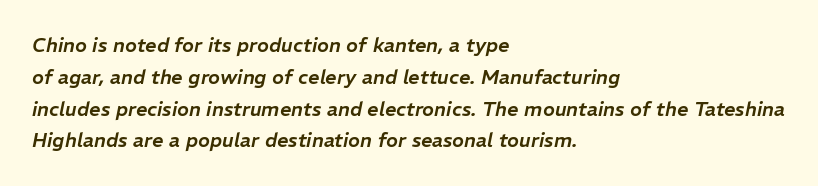
Characters are canted at an angle relative to the baseline's perpendicular. You could call the tracking neutral — neither tight nor loose. Compared with a centered layout, this one pins lines to the left instead. Bare-footed words on every line. Normally led — the rows are evenly, conventionally spaced.
